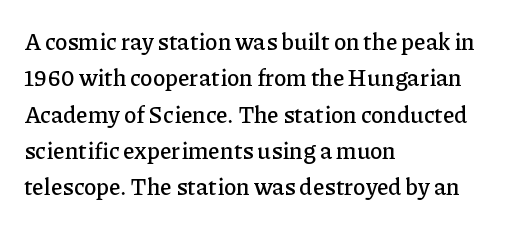
The image shows 23 px text type, upright; set left-aligned, normal line spacing (1.58x), normal letter spacing, not underlined.
